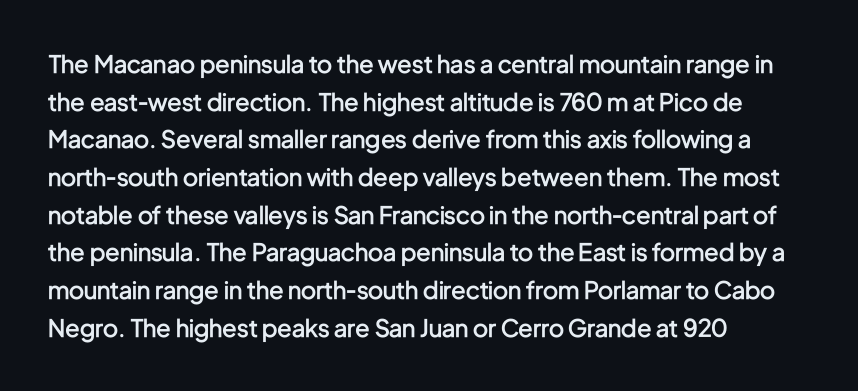
If you drew a ruler down the left edge, every line would touch it. Successive baselines arrive at the customary interval. The passage shown is semibold, sitting just below true bold. Style check: upright.
